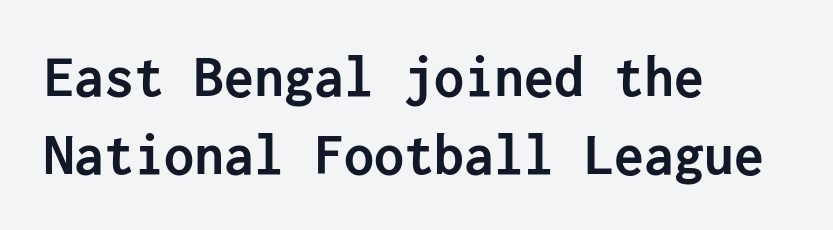
The image shows 60 px semibold sans-serif type, upright; set left-aligned, normal line spacing (1.3x), normal letter spacing, not underlined; low stroke contrast and a medium x-height.
